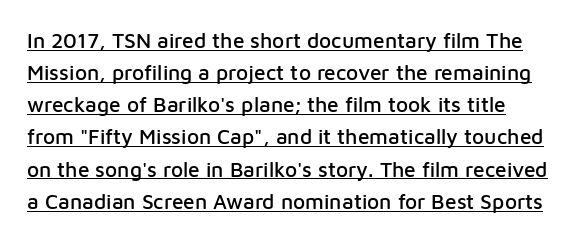
The image shows 21 px text type, upright; set normal line spacing (1.53x), normal letter spacing, underlined.
